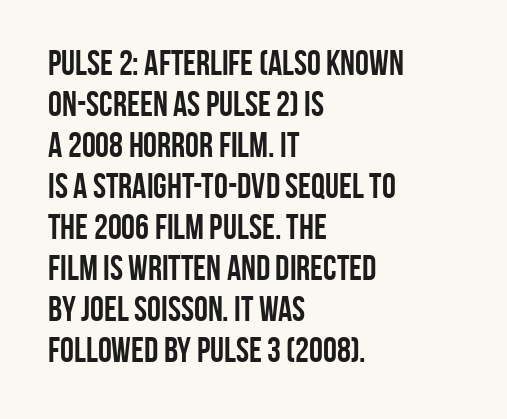
This is roman type, the default non-slanted kind. Lines of text with bare space underneath. You could not count columns in this text — the font is proportionally spaced. Caption: bold face, heavy strokes.
